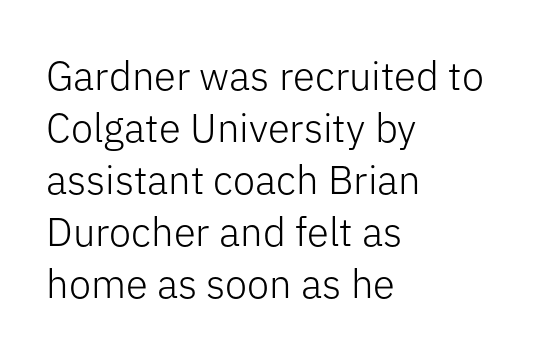
Q: Is the text bold? A: No.
Q: Is the text italic (slanted)? A: No, it is upright.
Q: Is the typeface a serif or a sans-serif typeface? A: Sans-serif.
Q: Is the text underlined? A: No.
Q: How is the paragraph aligned? A: Left-aligned.
Q: Is the spacing between letters normal or unusually wide? A: Normal.
Q: Is the spacing between lines tight, normal or loose? A: Normal.
Q: Width (condensed, normal, or wide)? A: Normal.
Q: Stroke contrast? A: Low.
Q: x-height? A: Medium.
Q: Monospaced? A: No.
